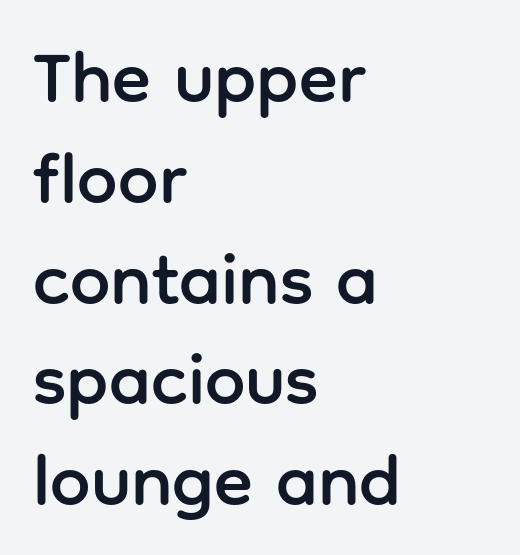
{"serif": "no", "italic": "no", "width": "normal", "stroke_contrast": "low", "x_height": "medium", "monospaced": "no", "underline": "no", "align": "left", "line_spacing": "normal", "line_spacing_ratio": 1.4, "letter_spacing": "normal", "letter_spacing_em": 0.0, "glyph_px": 72}
